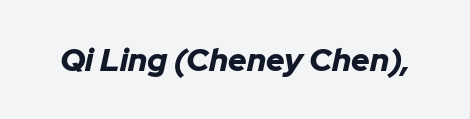
Q: Is the text bold? A: Yes.
Q: Is the text italic (slanted)? A: Yes, it leans right by about 12 degrees.
Q: Is the text underlined? A: No.
Q: Is the spacing between letters normal or unusually wide? A: Normal.
Q: Width (condensed, normal, or wide)? A: Normal.
Q: Stroke contrast? A: Low.
Q: x-height? A: Medium.
Q: Monospaced? A: No.
